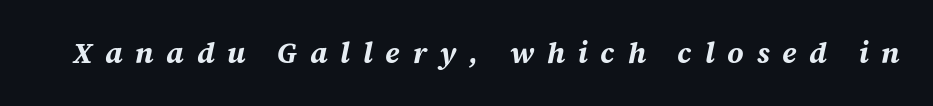
Q: Is the text bold? A: Yes.
Q: Is the text italic (slanted)? A: Yes, it leans right by about 12 degrees.
Q: Is the text underlined? A: No.
Q: Is the spacing between letters normal or unusually wide? A: Unusually wide.
Q: Width (condensed, normal, or wide)? A: Normal.
Q: Stroke contrast? A: Medium.
Q: x-height? A: Large.
Q: Monospaced? A: No.
